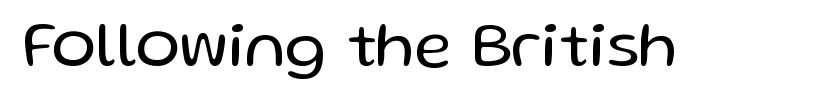
The image shows 66 px regular-weight sans-serif type, upright; set normal letter spacing, not underlined; low stroke contrast and a medium x-height.
